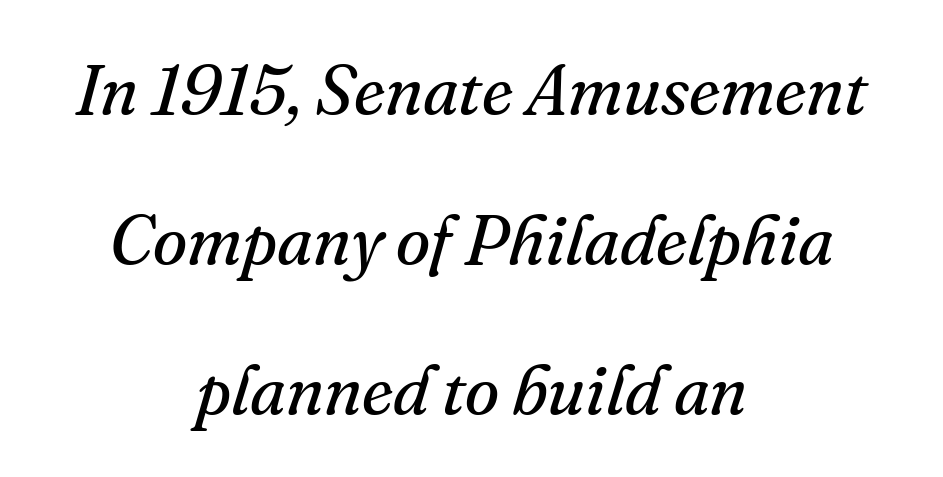
Is the type slanted? Yes — the strokes lean at a clear angle. Caption: multi-line text, centered on the measure. Clear beneath every line of the passage. The gaps between neighbouring characters are ordinary and unremarkable. Character widths vary here, with narrow letters taking less room than wide ones.
